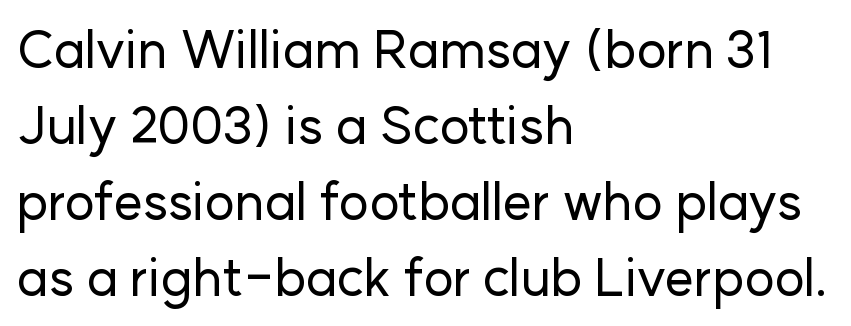
Q: Is the text italic (slanted)? A: No, it is upright.
Q: Is the typeface a serif or a sans-serif typeface? A: Sans-serif.
Q: Is the text underlined? A: No.
Q: How is the paragraph aligned? A: Left-aligned.
Q: Is the spacing between letters normal or unusually wide? A: Normal.
Q: Is the spacing between lines tight, normal or loose? A: Normal.
Q: Width (condensed, normal, or wide)? A: Normal.
Q: Stroke contrast? A: Low.
Q: x-height? A: Medium.
Q: Monospaced? A: No.
